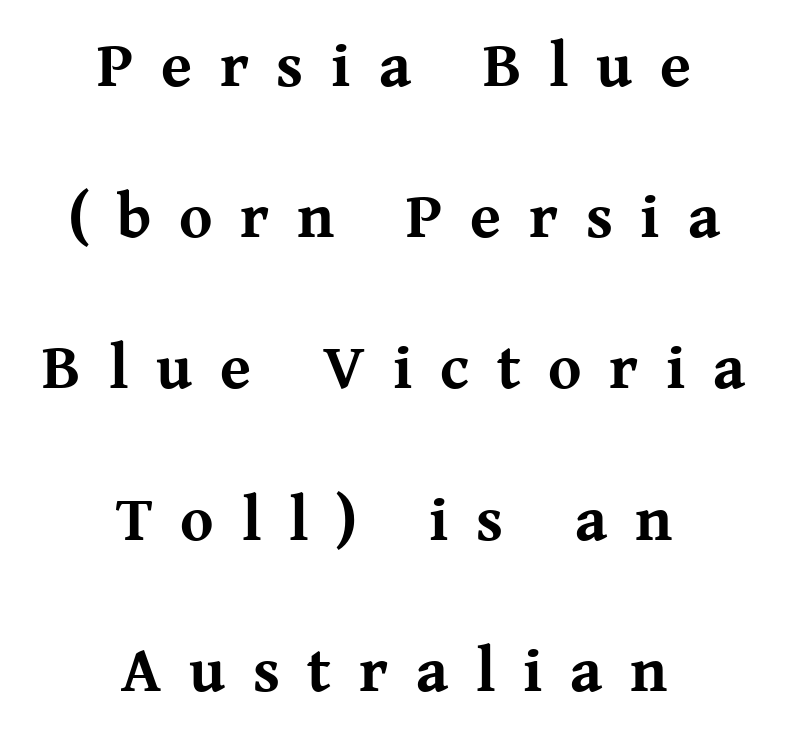
Q: Is the text bold? A: Yes.
Q: Is the text italic (slanted)? A: No, it is upright.
Q: Is the typeface a serif or a sans-serif typeface? A: Serif.
Q: Is the text underlined? A: No.
Q: How is the paragraph aligned? A: Centered.
Q: Is the spacing between letters normal or unusually wide? A: Unusually wide.
Q: Is the spacing between lines tight, normal or loose? A: Loose.
Q: Width (condensed, normal, or wide)? A: Normal.
Q: Stroke contrast? A: Medium.
Q: x-height? A: Medium.
Q: Monospaced? A: No.
